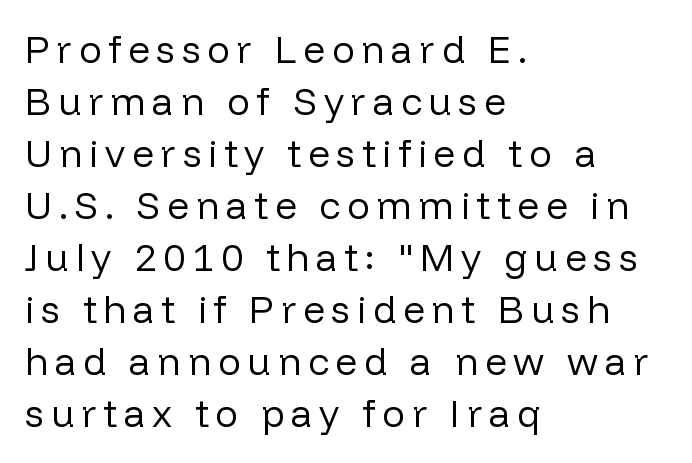
Q: Is the text bold? A: No.
Q: Is the text italic (slanted)? A: No, it is upright.
Q: Is the typeface a serif or a sans-serif typeface? A: Sans-serif.
Q: Is the text underlined? A: No.
Q: How is the paragraph aligned? A: Left-aligned.
Q: Is the spacing between lines tight, normal or loose? A: Normal.
Q: Width (condensed, normal, or wide)? A: Normal.
Q: Stroke contrast? A: Low.
Q: x-height? A: Medium.
Q: Monospaced? A: No.
